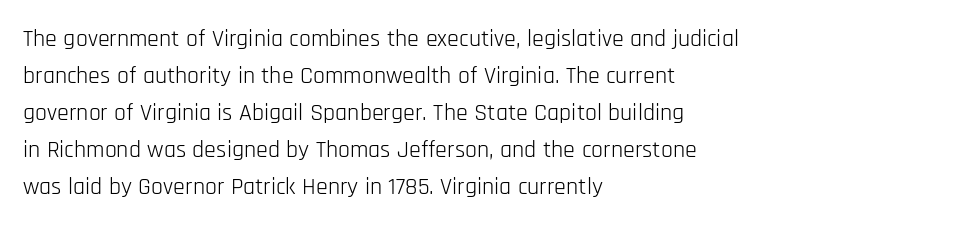
The image shows 24 px text type, upright; set left-aligned, normal line spacing (1.54x), normal letter spacing, not underlined.
